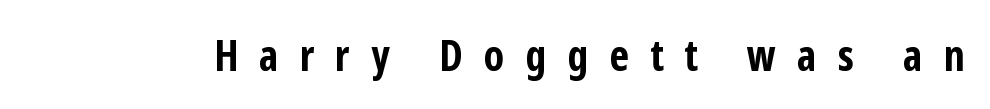
Is this a fixed-width face? No — the glyphs have proportional, varying widths. A roman cut, with each character standing at attention. The passage shown has open, widely tracked lettering throughout. What weight is shown? A full bold with thick strokes. Check under the words: just untouched page. Is this a sans? Yes — the strokes have no serifs.
